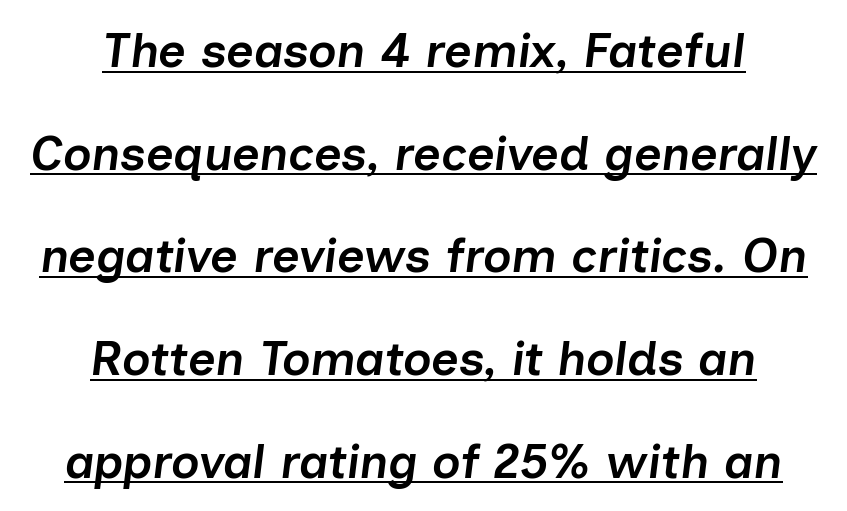
The image shows 48 px semibold type, italic (leaning right); set centered, loose line spacing (2.14x), normal letter spacing, underlined; low stroke contrast and a medium x-height.
